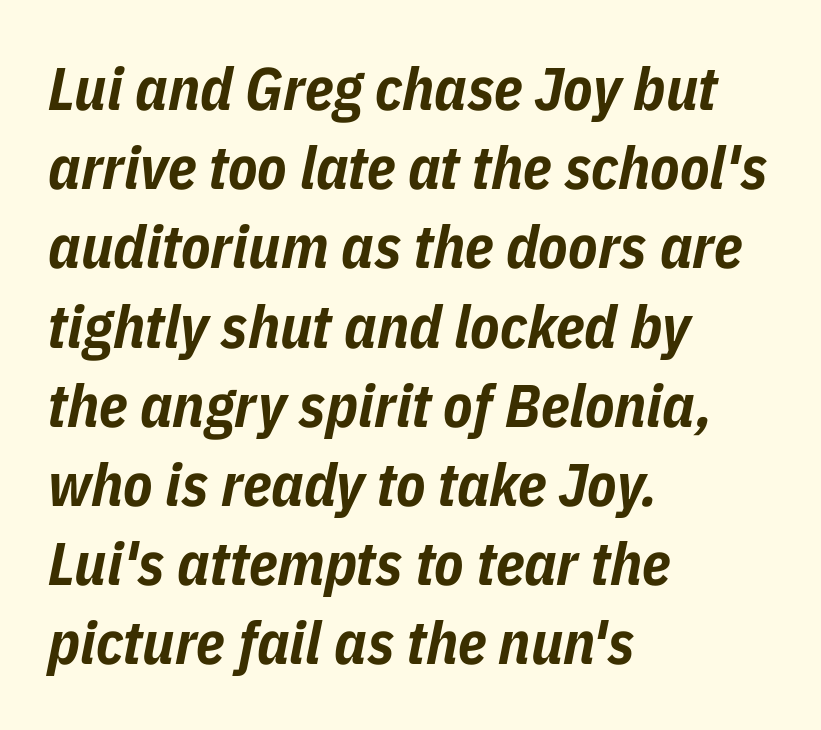
Q: Is the text bold? A: Yes.
Q: Is the text italic (slanted)? A: Yes, it leans right by about 11 degrees.
Q: Is the text underlined? A: No.
Q: How is the paragraph aligned? A: Left-aligned.
Q: Is the spacing between letters normal or unusually wide? A: Normal.
Q: Is the spacing between lines tight, normal or loose? A: Normal.
Q: Width (condensed, normal, or wide)? A: Condensed.
Q: Stroke contrast? A: Low.
Q: x-height? A: Medium.
Q: Monospaced? A: No.
